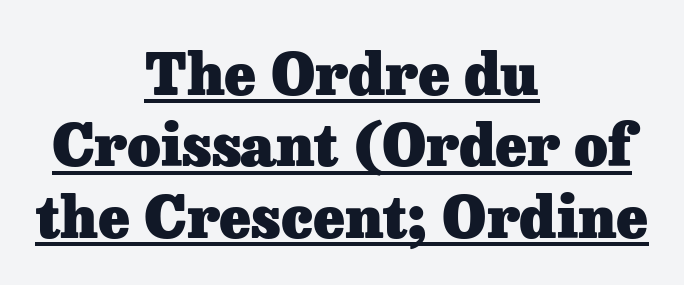
The passage shown is underscored from start to finish. The face used here has the dense, thick strokes of a bold. Horizontal alignment here is central, giving a formal, balanced look. A typesetter would call this zero additional tracking. Vertical strokes here are truly vertical. These lines are rendered in a variable-pitch font.
